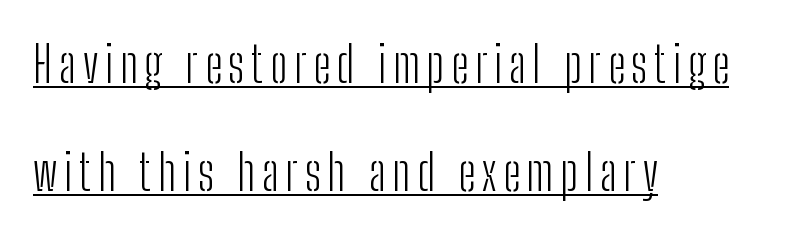
The image shows 50 px light, condensed sans-serif type, upright; set left-aligned, loose line spacing (2.16x), underlined; low stroke contrast and a medium x-height.
